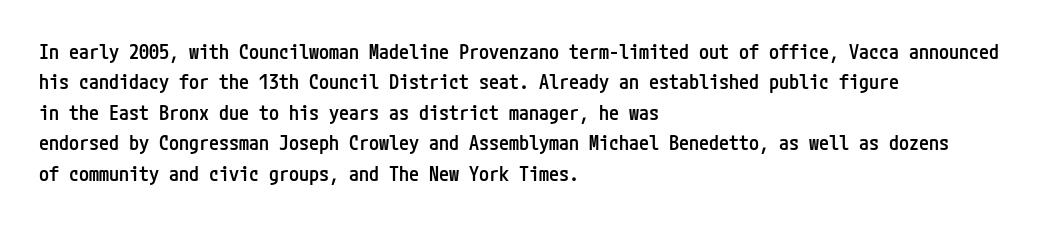
The image shows 20 px text type, upright; set left-aligned, normal line spacing (1.52x), normal letter spacing, not underlined.
